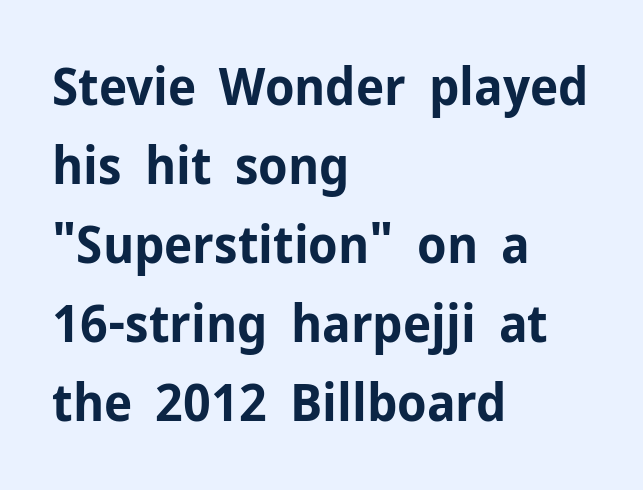
{"serif": "no", "italic": "no", "bold": "yes", "weight": "bold", "width": "normal", "stroke_contrast": "low", "x_height": "medium", "monospaced": "no", "underline": "no", "align": "left", "line_spacing": "normal", "line_spacing_ratio": 1.52, "letter_spacing": "normal", "letter_spacing_em": 0.0, "glyph_px": 52}
